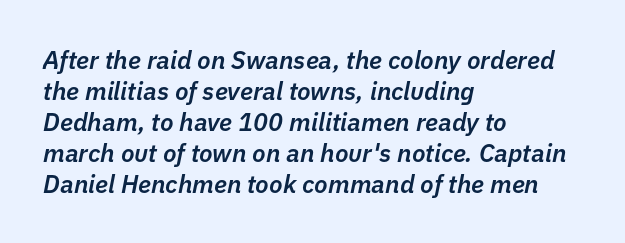
The image shows 25 px text type, italic (leaning right); set left-aligned, line spacing 1.24x, normal letter spacing, not underlined.
